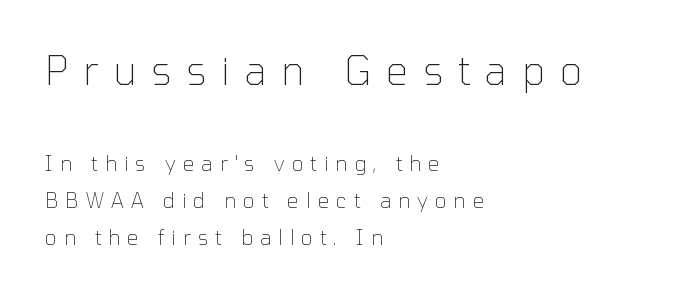
{"serif": "no", "italic": "no", "bold": "no", "weight": "thin", "width": "normal", "stroke_contrast": "low", "x_height": "medium", "monospaced": "no", "underline": "no", "align": "left", "line_spacing_ratio": 1.85, "letter_spacing": "wide", "letter_spacing_em": 0.36, "larger_block": "first", "size_ratio": 2.0, "glyph_px": 40}
